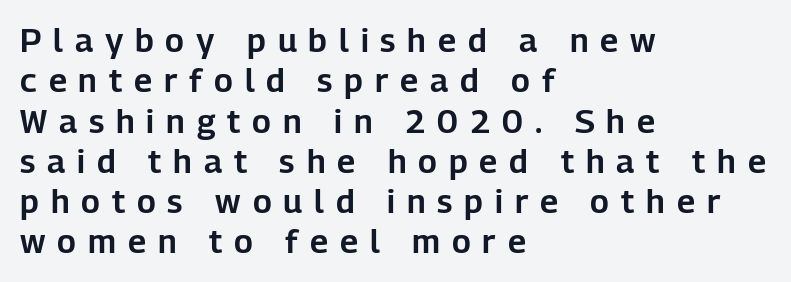
{"serif": "no", "italic": "no", "width": "normal", "stroke_contrast": "low", "x_height": "medium", "monospaced": "no", "underline": "no", "align": "left", "line_spacing_ratio": 1.22, "letter_spacing": "wide", "letter_spacing_em": 0.36, "glyph_px": 33}
